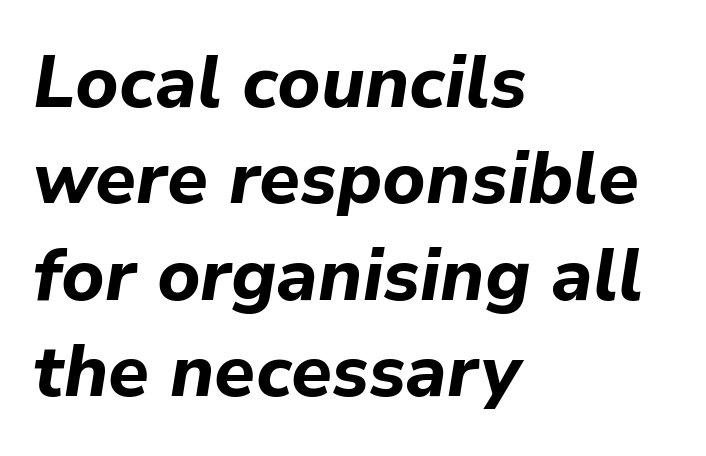
Q: Is the text bold? A: Yes.
Q: Is the text italic (slanted)? A: Yes, it leans right by about 9 degrees.
Q: Is the text underlined? A: No.
Q: How is the paragraph aligned? A: Left-aligned.
Q: Is the spacing between letters normal or unusually wide? A: Normal.
Q: Is the spacing between lines tight, normal or loose? A: Normal.
Q: Width (condensed, normal, or wide)? A: Normal.
Q: Stroke contrast? A: Low.
Q: x-height? A: Medium.
Q: Monospaced? A: No.
